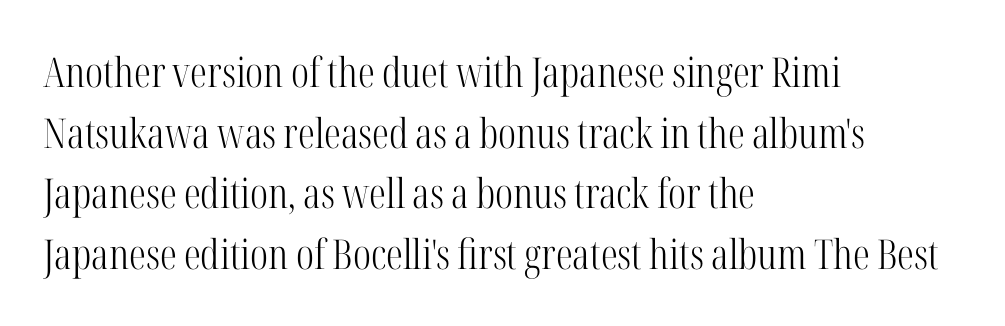
{"serif": "yes", "italic": "no", "bold": "no", "weight": "light", "width": "condensed", "stroke_contrast": "high", "x_height": "medium", "monospaced": "no", "underline": "no", "align": "left", "line_spacing": "normal", "line_spacing_ratio": 1.48, "letter_spacing": "normal", "letter_spacing_em": 0.0, "glyph_px": 41}
